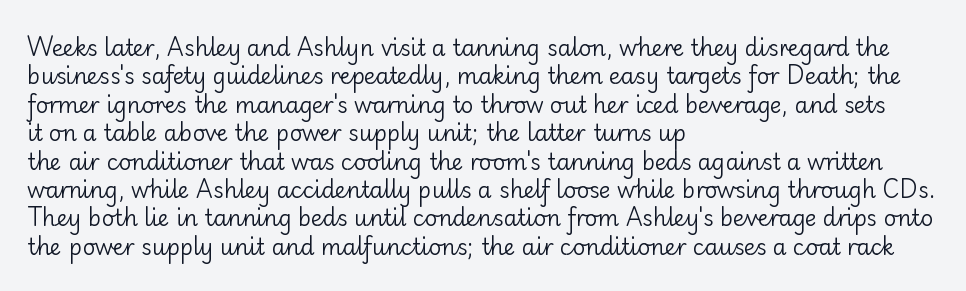
The image shows 22 px text type, upright; set left-aligned, normal line spacing (1.29x), normal letter spacing, not underlined.
